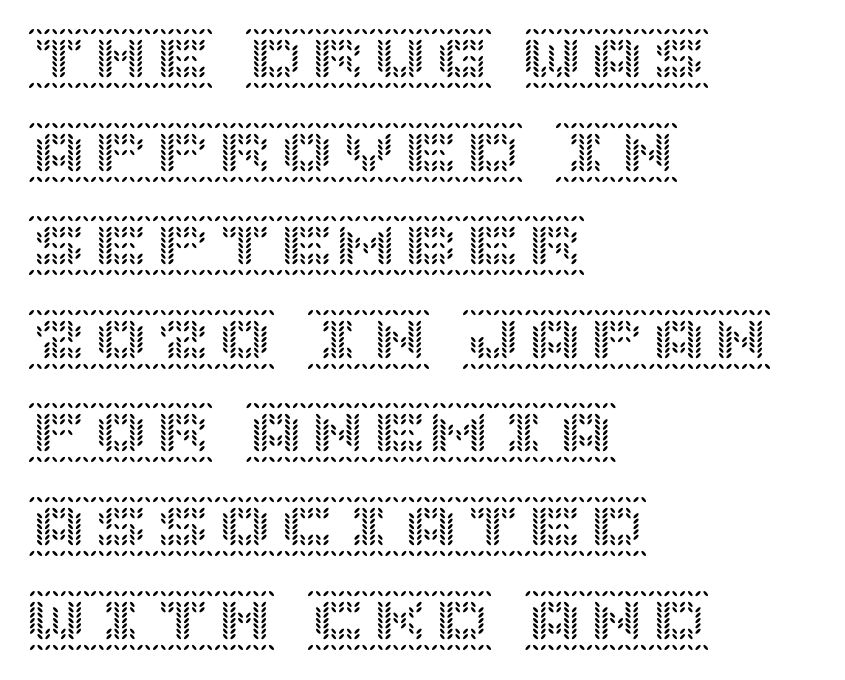
The image shows 62 px text type, upright; set left-aligned, normal line spacing (1.51x), normal letter spacing, not underlined; a large x-height.
